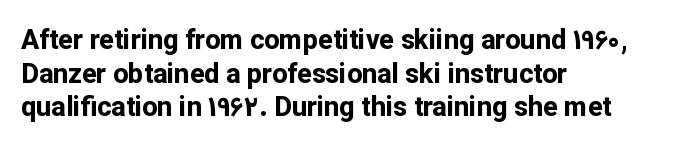
Its strokes are broad and dark, the hallmark of bold type. It's the straight-up-and-down kind of type. Regular leading. Caption: standard tracking, unaltered.
